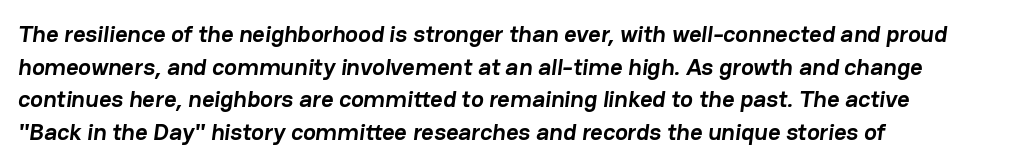
{"bold": "yes", "underline": "no", "align": "left", "line_spacing": "normal", "line_spacing_ratio": 1.36, "letter_spacing": "normal", "letter_spacing_em": 0.0, "glyph_px": 24}
